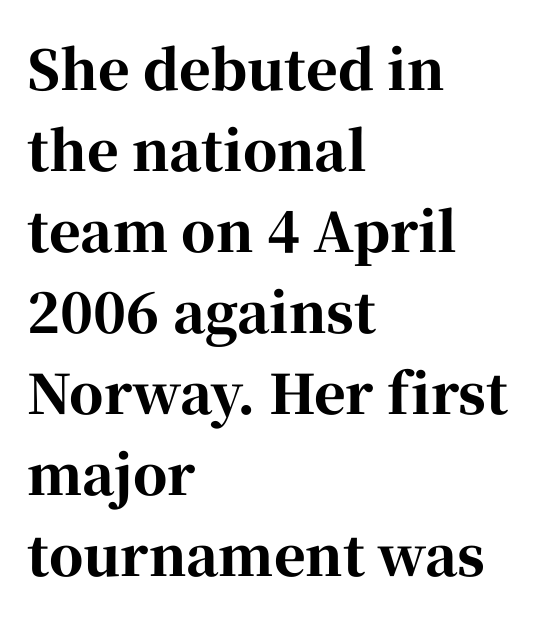
Notice how the passage keeps a crisp vertical edge on the left only. You could not count columns in this text — the font is proportionally spaced. Designer's note — italics off, roman on. Font category for this specimen: serif.
